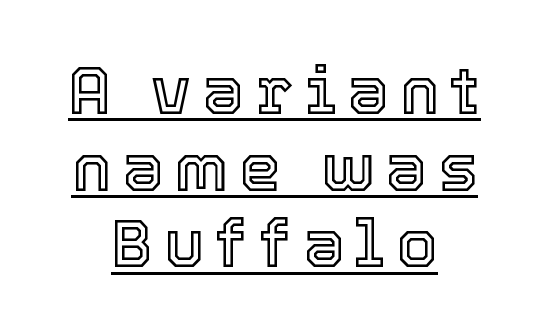
The image shows 66 px text type, upright; set centered, line spacing 1.16x, underlined; a medium x-height.
